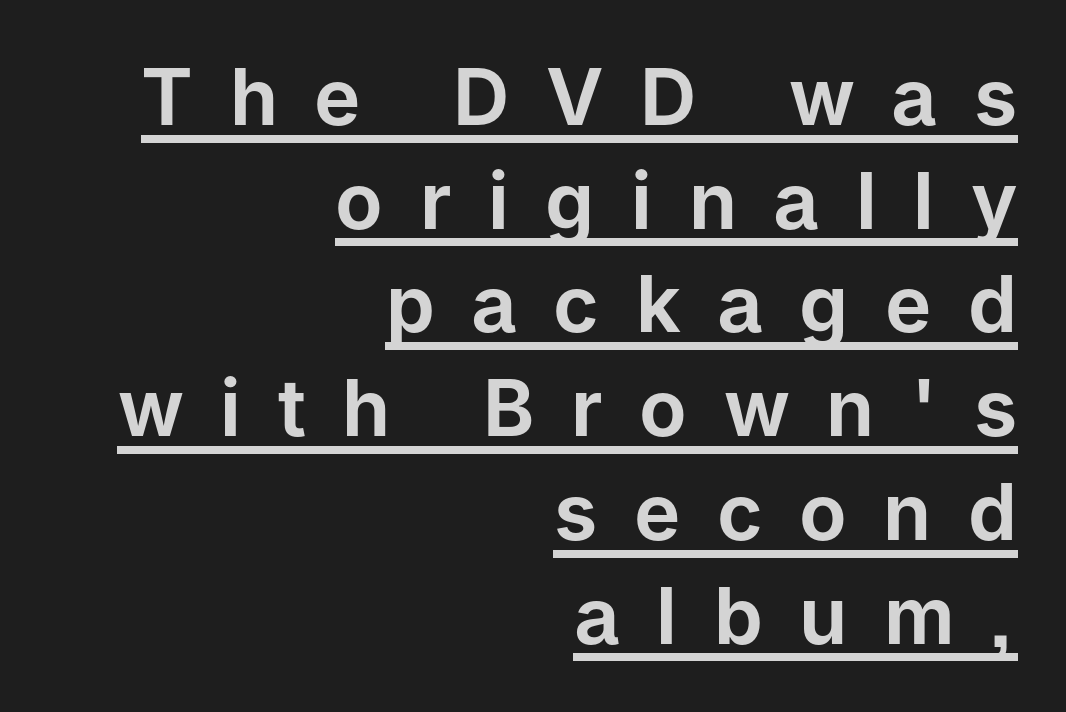
The image shows 78 px sans-serif type, upright; set right-aligned, normal line spacing (1.33x), unusually wide letter spacing (+0.47 em), underlined; low stroke contrast and a medium x-height.
